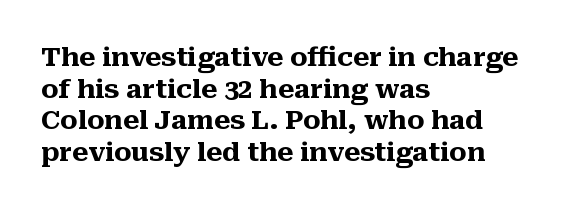
I'd describe the lettering as bold — thick and assertive. Words appear dense and cohesive because spacing is normal. Reading down the block, your eye returns to a fixed left position each line. The lettering holds an erect, upright posture throughout. Descender tails drop into unmarked territory.
